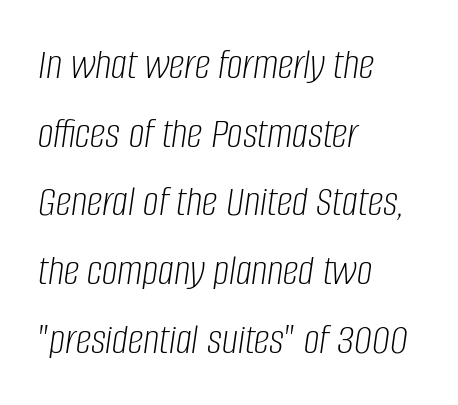
{"italic": "yes", "lean": "right", "slant_degrees": 8, "bold": "no", "weight": "light", "width": "condensed", "stroke_contrast": "low", "x_height": "large", "monospaced": "no", "underline": "no", "align": "left", "line_spacing": "normal", "line_spacing_ratio": 1.56, "letter_spacing": "normal", "letter_spacing_em": 0.0, "glyph_px": 44}
